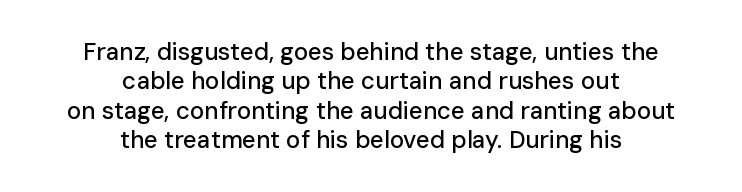
Centered paragraph, ragged on both sides. This sample uses plain, unmodified letter spacing. Words float on clear page, feet unadorned. Does the lettering tilt? It doesn't — this is upright.
